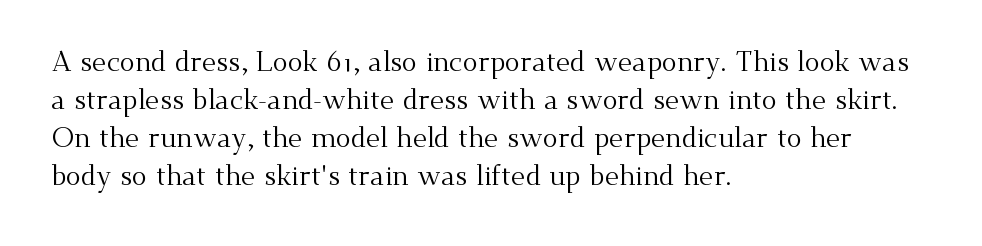
The image shows 28 px regular-weight serif type, upright; set left-aligned, normal line spacing (1.36x), normal letter spacing, not underlined; medium stroke contrast and a small x-height.
